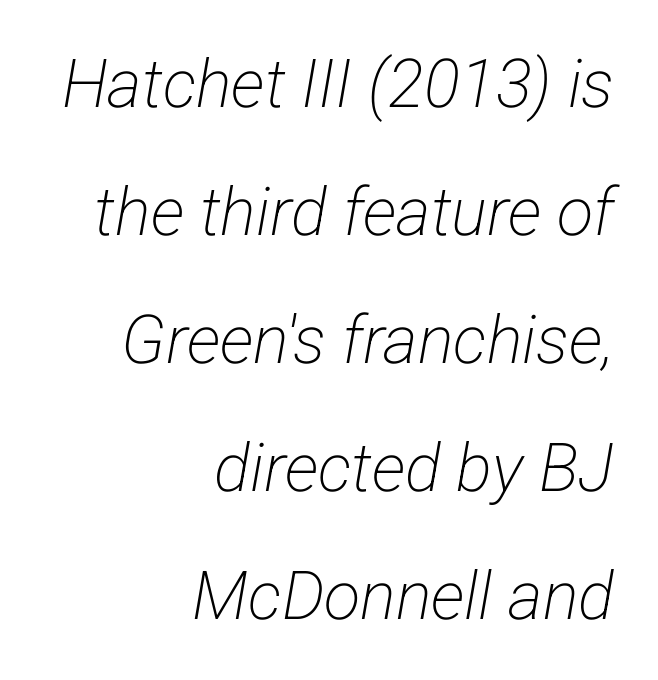
Q: Is the text bold? A: No.
Q: Is the typeface a serif or a sans-serif typeface? A: Sans-serif.
Q: Is the text underlined? A: No.
Q: How is the paragraph aligned? A: Right-aligned.
Q: Is the spacing between letters normal or unusually wide? A: Normal.
Q: Is the spacing between lines tight, normal or loose? A: Loose.
Q: Width (condensed, normal, or wide)? A: Condensed.
Q: Stroke contrast? A: Low.
Q: x-height? A: Medium.
Q: Monospaced? A: No.
